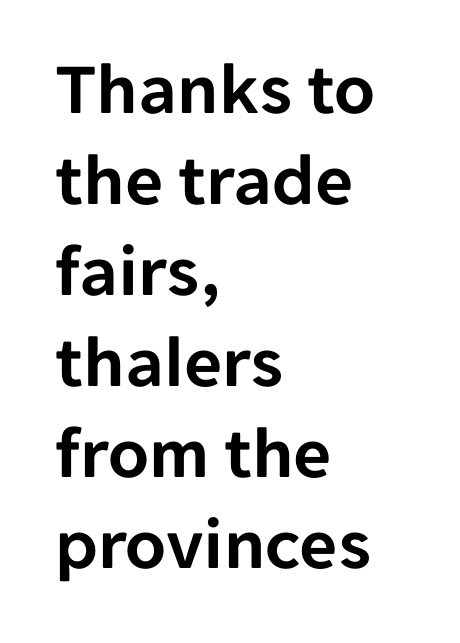
The image shows 74 px sans-serif type, upright; set left-aligned, line spacing 1.23x, normal letter spacing, not underlined; low stroke contrast and a medium x-height.
